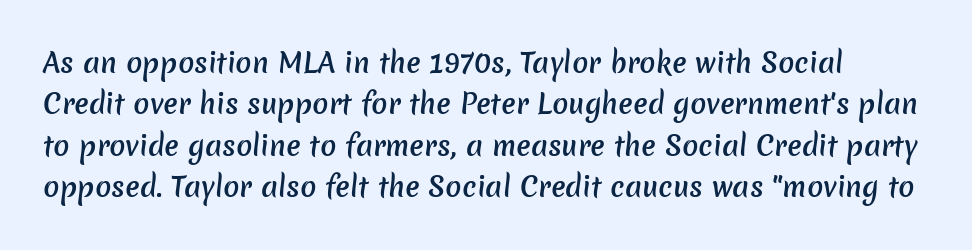
Q: Is the text bold? A: Semi-bold.
Q: Is the text underlined? A: No.
Q: Is the spacing between letters normal or unusually wide? A: Normal.
Q: Is the spacing between lines tight, normal or loose? A: Normal.
